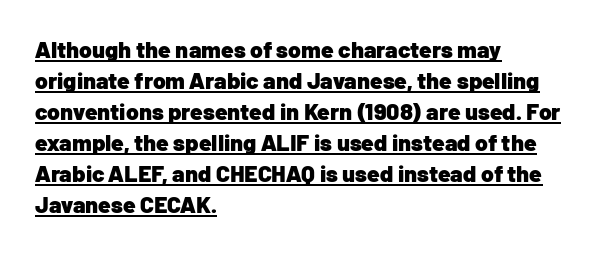
Q: Is the text bold? A: Yes.
Q: Is the text italic (slanted)? A: No, it is upright.
Q: Is the text underlined? A: Yes.
Q: How is the paragraph aligned? A: Left-aligned.
Q: Is the spacing between letters normal or unusually wide? A: Normal.
Q: Is the spacing between lines tight, normal or loose? A: Normal.
